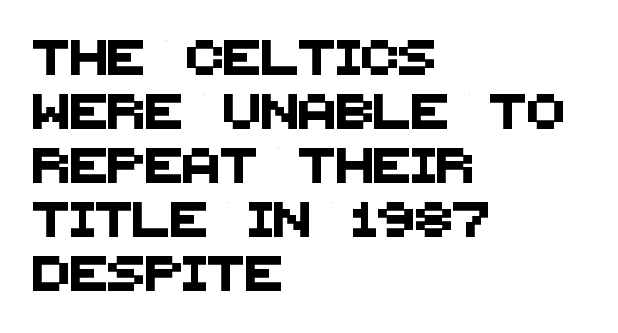
The line-height multiplier appears to be the usual default. Character widths vary here, with narrow letters taking less room than wide ones. The face used here is rendered with its standard letterfit. Unlike a traditional serif, this face leaves its strokes unadorned.
